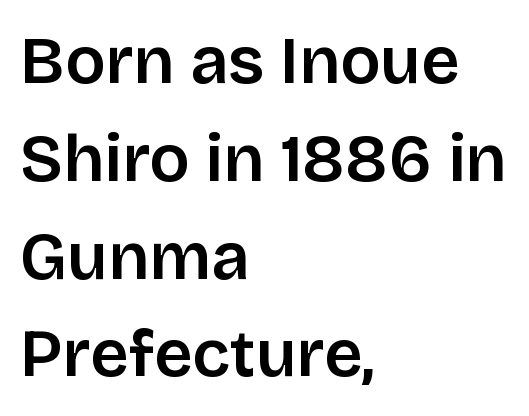
The image shows 67 px sans-serif type, upright; set left-aligned, normal line spacing (1.46x), normal letter spacing, not underlined; low stroke contrast and a large x-height.
